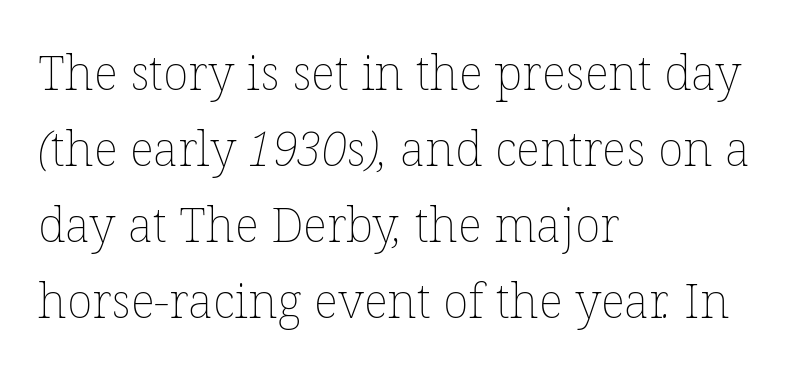
{"bold": "no", "weight": "thin", "width": "normal", "stroke_contrast": "low", "x_height": "medium", "monospaced": "no", "underline": "no", "align": "left", "line_spacing": "normal", "line_spacing_ratio": 1.58, "letter_spacing": "normal", "letter_spacing_em": 0.0, "glyph_px": 48}
